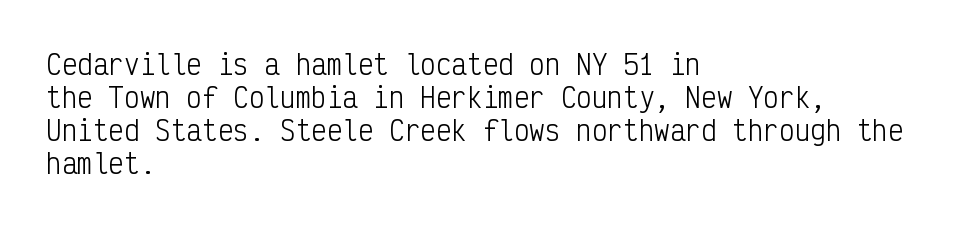
When letters stand straight like this, we call the style roman or upright. These lines sit exactly where default settings would place them. Students, note that the glyphs here touch the page at normal intervals. The passage shown is not bold in any degree. In CSS terms this would be text-align: left. Underlining? Definitely not there.
